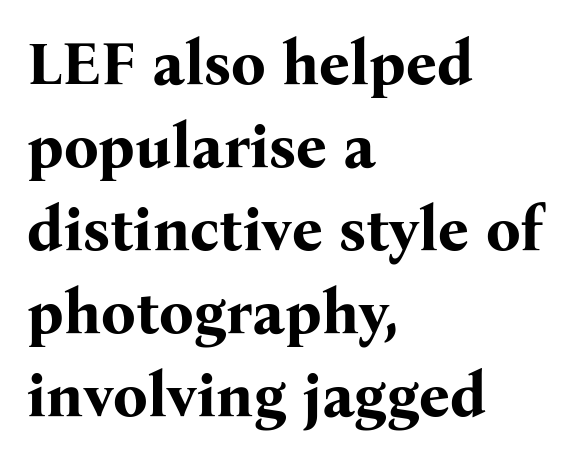
Spacing verdict: proportional, widths tailored to each character. Summary of vertical rhythm: regular, with standard interline spacing. The font's upright variant was chosen for this text. This rendering features lettering with no underline.
